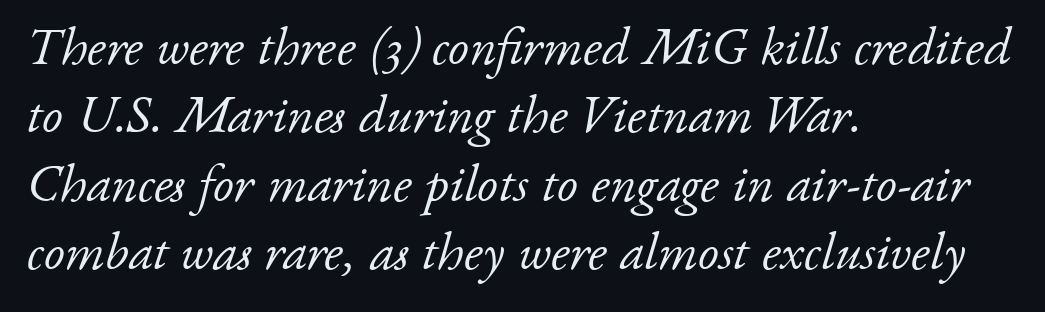
The rendering keeps characters at their native spacing. Short and long lines alike share a common starting point at left. Does the type have serifs? Yes, each stem ends in a small foot. Check under the words: just untouched page.
